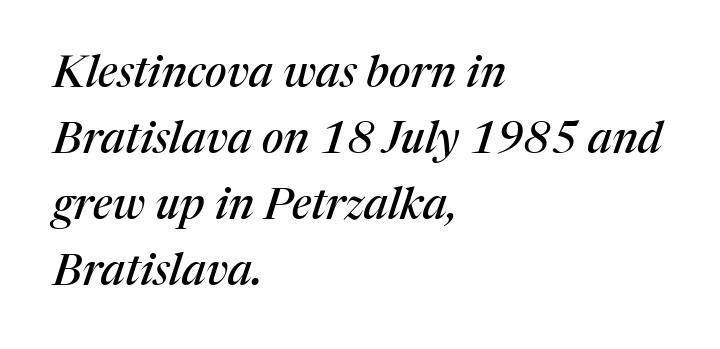
The image shows 44 px serif type, italic (leaning right); set left-aligned, normal line spacing (1.5x), normal letter spacing, not underlined; medium stroke contrast and a medium x-height.
